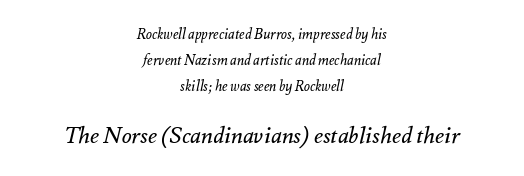
{"italic": "yes", "lean": "right", "slant_degrees": 12, "bold": "no", "underline": "no", "align": "center", "line_spacing_ratio": 1.84, "letter_spacing": "normal", "letter_spacing_em": 0.0, "larger_block": "second", "size_ratio": 1.64, "glyph_px": 23}
